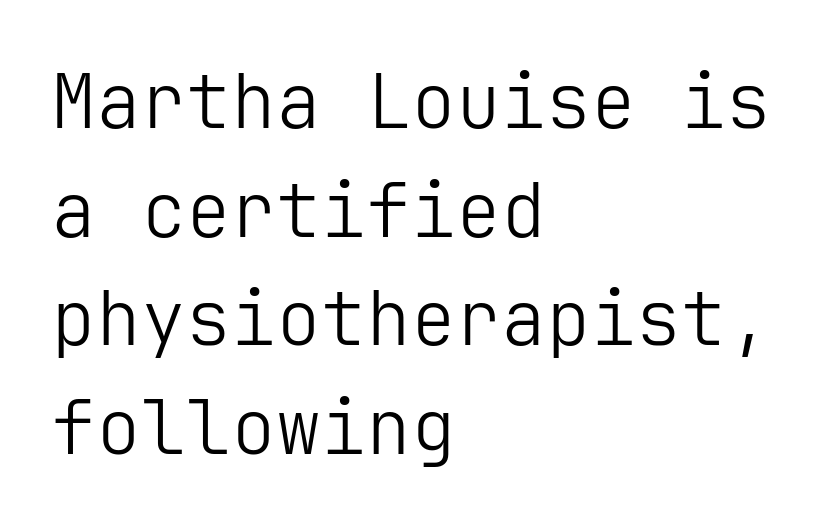
{"serif": "no", "italic": "no", "bold": "no", "weight": "light", "width": "normal", "stroke_contrast": "low", "x_height": "medium", "underline": "no", "align": "left", "line_spacing": "normal", "line_spacing_ratio": 1.45, "letter_spacing": "normal", "letter_spacing_em": 0.0, "glyph_px": 75}
